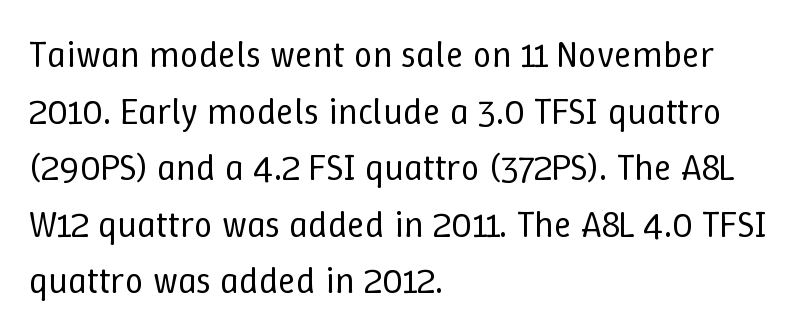
If you drew a line through each stem, it would be perfectly vertical. Reading down the block, your eye returns to a fixed left position each line. The letterforms sit shoulder to shoulder at normal distance. Evenly set lines give the paragraph a standard silhouette. Descender tails drop into unmarked territory.
